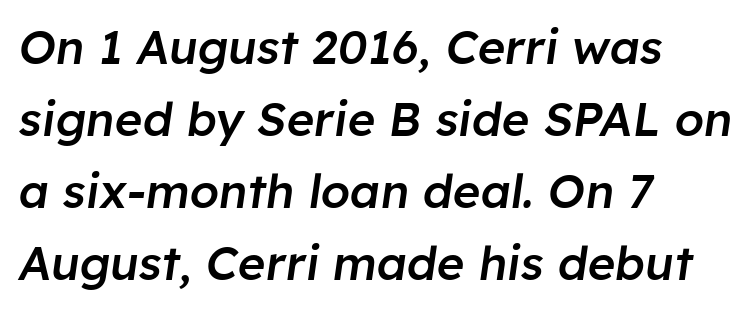
The image shows 47 px semibold type, italic (leaning right); set left-aligned, normal line spacing (1.53x), normal letter spacing, not underlined; low stroke contrast and a medium x-height.
